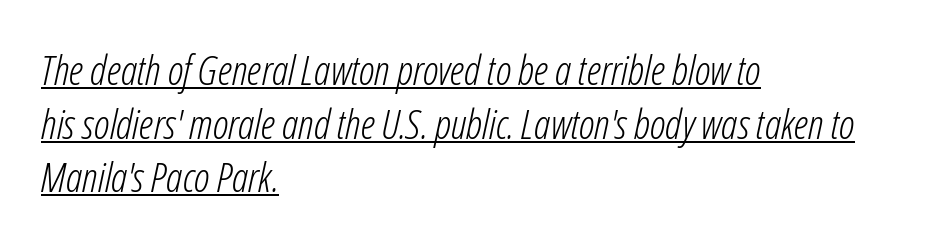
Q: Is the text bold? A: No.
Q: Is the text italic (slanted)? A: Yes, it leans right by about 12 degrees.
Q: Is the text underlined? A: Yes.
Q: How is the paragraph aligned? A: Left-aligned.
Q: Is the spacing between letters normal or unusually wide? A: Normal.
Q: Is the spacing between lines tight, normal or loose? A: Normal.
Q: Width (condensed, normal, or wide)? A: Condensed.
Q: Stroke contrast? A: Low.
Q: x-height? A: Medium.
Q: Monospaced? A: No.
